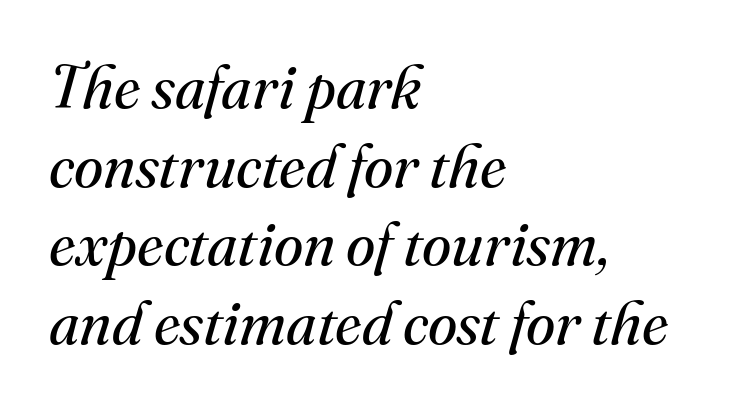
The image shows 60 px regular-weight serif type, italic (leaning right); set left-aligned, normal line spacing (1.31x), normal letter spacing, not underlined; medium stroke contrast and a small x-height.
